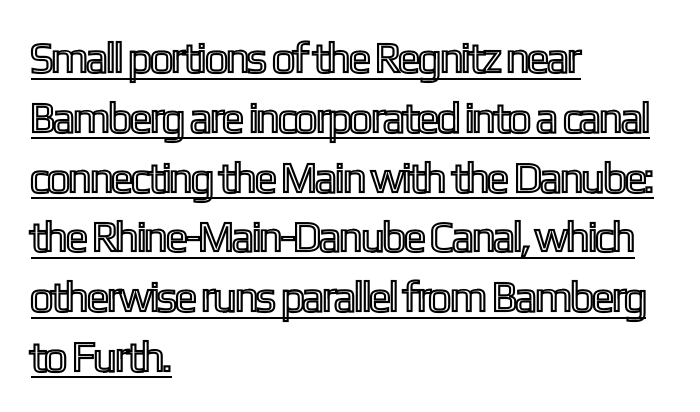
The image shows 43 px condensed type, upright; set left-aligned, normal line spacing (1.39x), normal letter spacing, underlined; a medium x-height.
